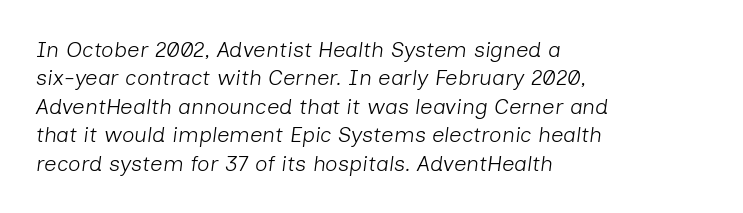
Descenders are the only things crossing below the line. Line beginnings align vertically; line endings do not. No chunkiness to these letters — they're not bold. Is the type slanted? Yes — the strokes lean at a clear angle. Words appear dense and cohesive because spacing is normal.
